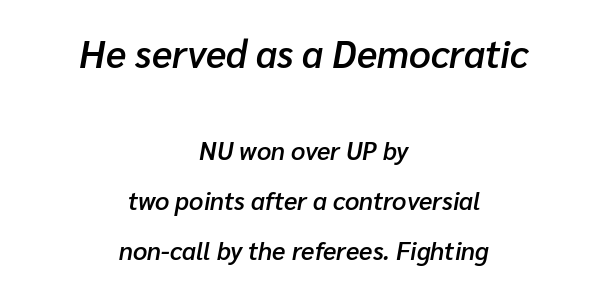
The image shows 38 px semibold type, italic (leaning right); set centered, loose line spacing (2.0x), normal letter spacing, not underlined; the first (top) block is 1.52x larger; low stroke contrast and a medium x-height.
